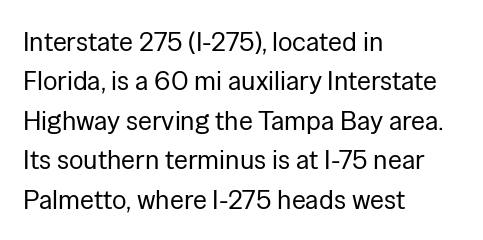
The image shows 27 px text type, upright; set left-aligned, normal line spacing (1.46x), normal letter spacing, not underlined.
